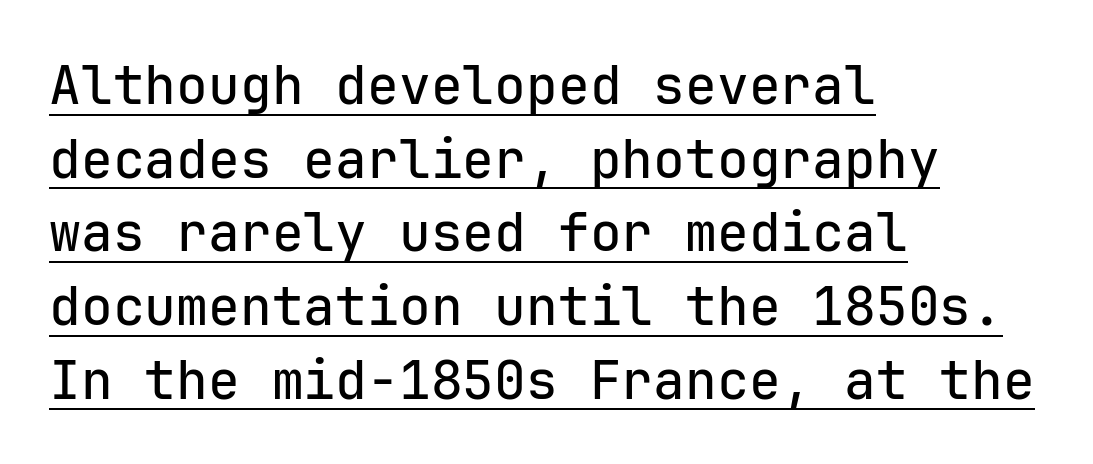
Short note: letters normally spaced. These lines stack with their left ends in a neat column. The rendering uses typewriter-style spacing with identical character cells. Quick note: underline on. The line-height multiplier appears to be the usual default.
